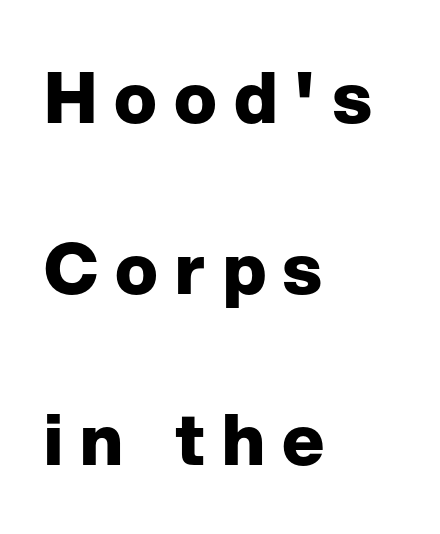
The image shows 71 px heavy sans-serif type, upright; set left-aligned, loose line spacing (2.41x), unusually wide letter spacing (+0.24 em), not underlined; low stroke contrast and a medium x-height.
